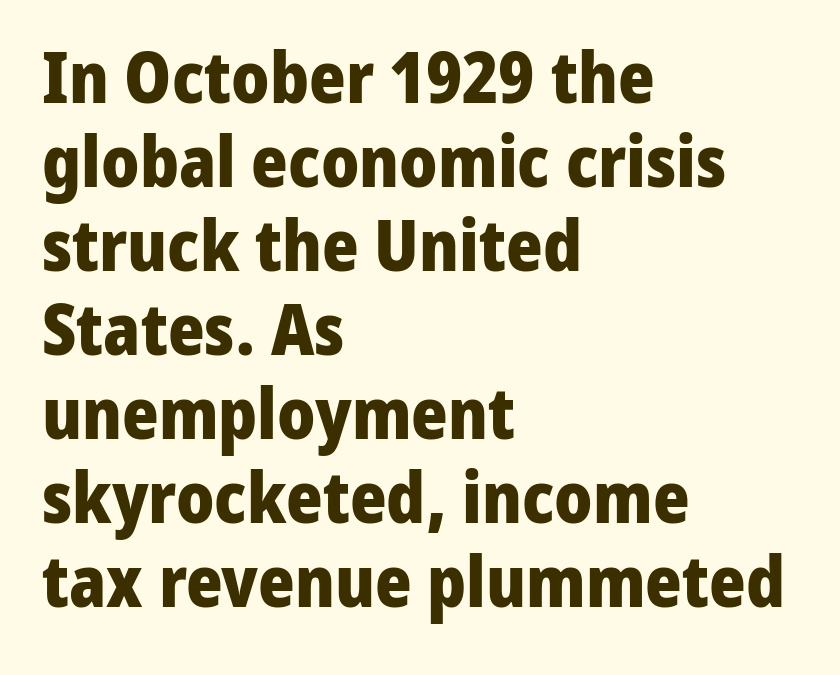
The image shows 70 px heavy sans-serif type, upright; set left-aligned, line spacing 1.2x, normal letter spacing, not underlined; low stroke contrast and a medium x-height.
